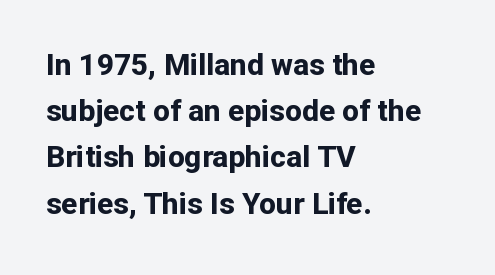
In terms of letterform style, serifs are entirely absent. Only glyphs here, with clear space below each row. Summary of weight: heavy, a full bold. The lettering stays uniformly vertical, giving the passage a roman look. Spacing verdict: proportional, widths tailored to each character.
